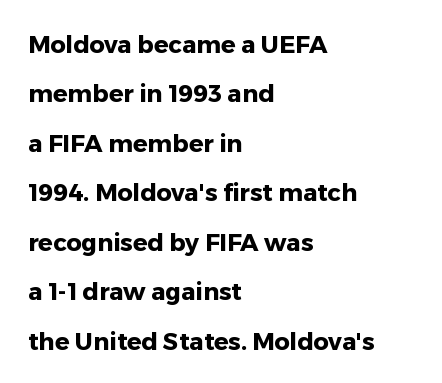
The specimen reads as upright at a glance. Leading: increased. These words are printed bold, with thick strokes throughout. Type without underlining. Short note: letters normally spaced.
